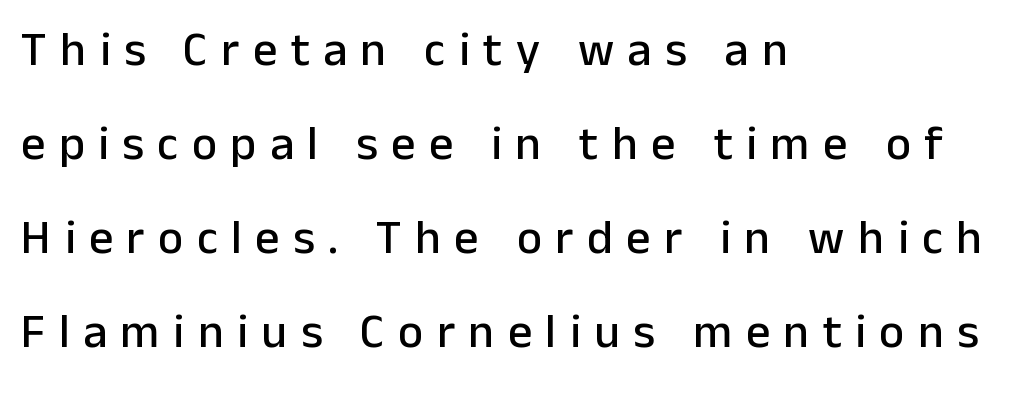
Q: Is the text italic (slanted)? A: No, it is upright.
Q: Is the typeface a serif or a sans-serif typeface? A: Sans-serif.
Q: Is the text underlined? A: No.
Q: How is the paragraph aligned? A: Left-aligned.
Q: Is the spacing between letters normal or unusually wide? A: Unusually wide.
Q: Is the spacing between lines tight, normal or loose? A: Loose.
Q: Width (condensed, normal, or wide)? A: Normal.
Q: Stroke contrast? A: Low.
Q: x-height? A: Medium.
Q: Monospaced? A: No.
